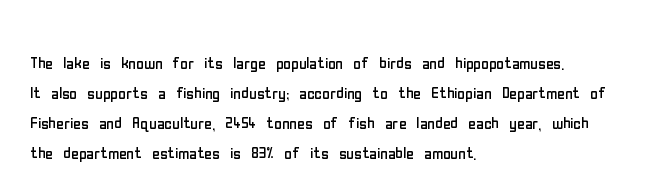
The image shows 21 px text type, upright; set left-aligned, normal line spacing (1.43x), normal letter spacing, not underlined.
